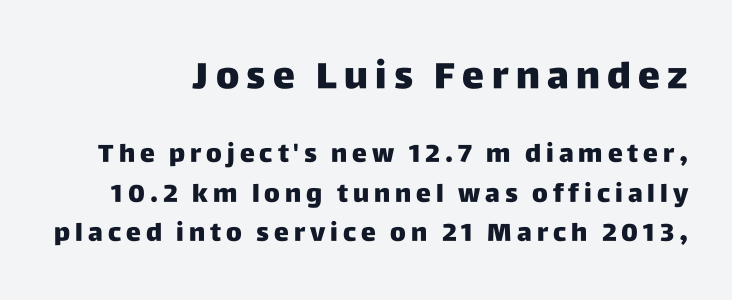
Q: Is the text bold? A: Yes.
Q: Is the text italic (slanted)? A: No, it is upright.
Q: Is the typeface a serif or a sans-serif typeface? A: Sans-serif.
Q: Is the text underlined? A: No.
Q: Is the spacing between letters normal or unusually wide? A: Unusually wide.
Q: Is the spacing between lines tight, normal or loose? A: Normal.
Q: Which block of text is set in a larger size, the first (top) or the second (bottom)? A: The first (top) one.
Q: Width (condensed, normal, or wide)? A: Normal.
Q: Stroke contrast? A: Low.
Q: x-height? A: Large.
Q: Monospaced? A: No.
